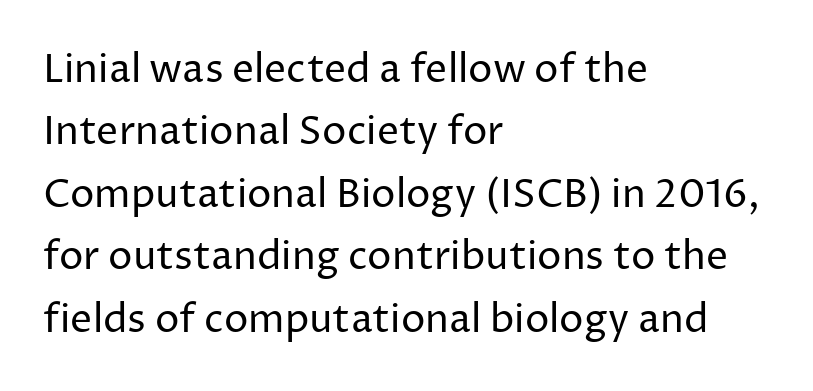
The passage shown is typeset with a sans-serif family. A light-to-regular cut is what we see here. Spacing between characters is what you'd get straight out of the box. Do the characters align in a grid? No, the font is proportional. Descenders hang freely into open space. Line beginnings align vertically; line endings do not.
